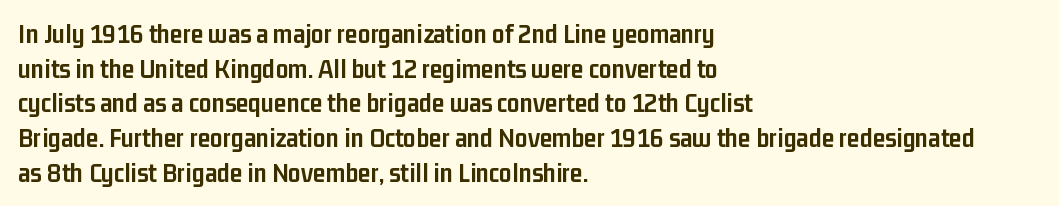
Q: Is the text bold? A: Yes.
Q: Is the text italic (slanted)? A: No, it is upright.
Q: Is the typeface a serif or a sans-serif typeface? A: Sans-serif.
Q: Is the text underlined? A: No.
Q: How is the paragraph aligned? A: Left-aligned.
Q: Is the spacing between letters normal or unusually wide? A: Normal.
Q: Width (condensed, normal, or wide)? A: Condensed.
Q: Stroke contrast? A: Low.
Q: x-height? A: Medium.
Q: Monospaced? A: No.
